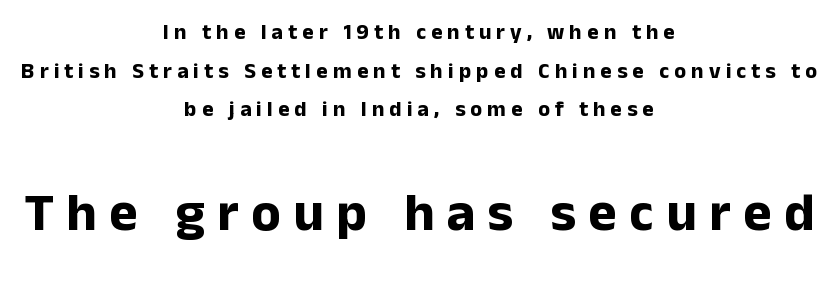
The image shows 54 px bold sans-serif type, upright; set centered, line spacing 1.76x, unusually wide letter spacing (+0.23 em), not underlined; the second (bottom) block is 2.45x larger; low stroke contrast and a medium x-height.
